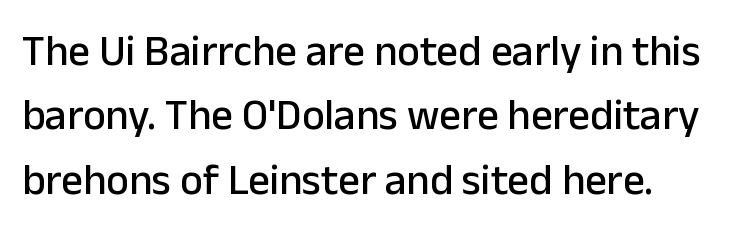
Posture: straight, roman, zero tilt. The words here are not underlined. Character widths vary here, with narrow letters taking less room than wide ones. Whoever set this chose a conventional vertical rhythm. Serif or sans? Sans — the stroke terminals are bare.
